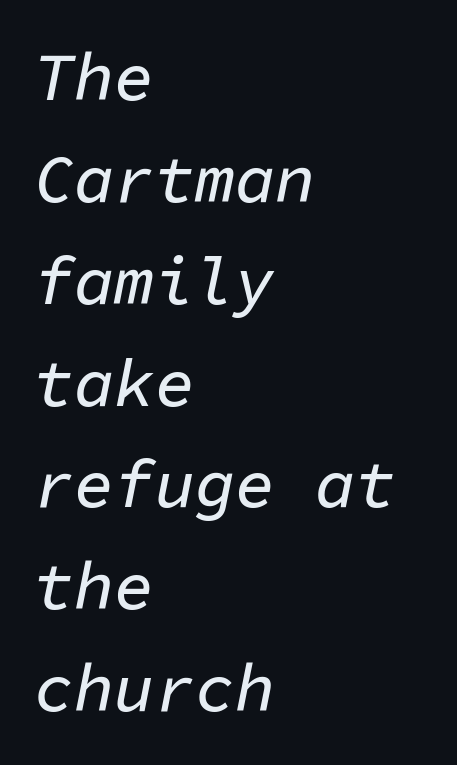
The image shows 67 px text type, italic (leaning right), monospaced; set left-aligned, normal line spacing (1.52x), normal letter spacing, not underlined; low stroke contrast and a medium x-height.
